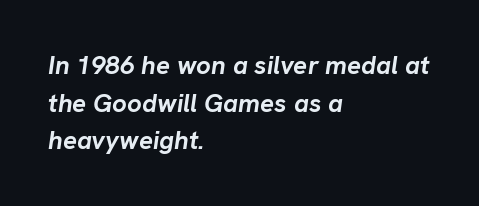
A dark, heavy texture on the line: the type is bold. Check the space under the baseline: it is left empty. Visually the block forms a straight wall on the left and a jagged coastline on the right. The specimen reads as italic at a glance.
